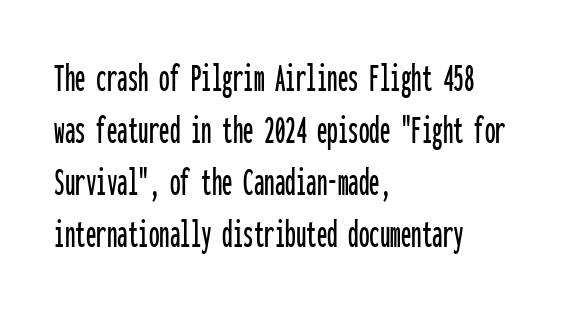
The image shows 42 px condensed sans-serif type, upright, monospaced; set left-aligned, line spacing 1.24x, normal letter spacing, not underlined; low stroke contrast and a medium x-height.
